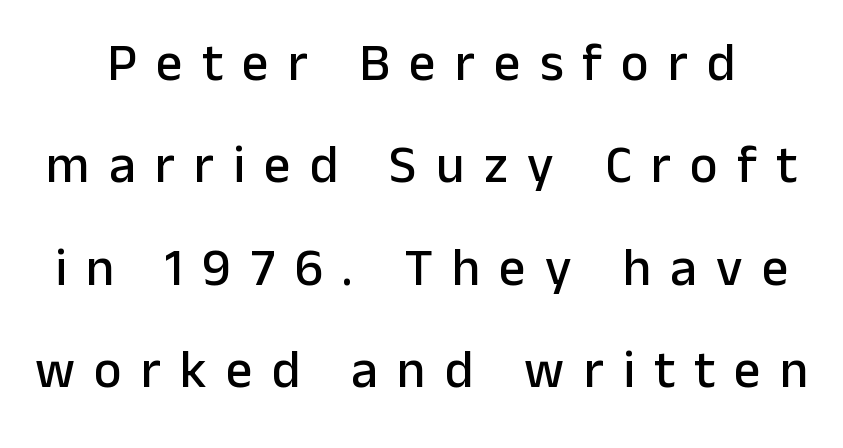
Q: Is the text italic (slanted)? A: No, it is upright.
Q: Is the typeface a serif or a sans-serif typeface? A: Sans-serif.
Q: Is the text underlined? A: No.
Q: Is the spacing between letters normal or unusually wide? A: Unusually wide.
Q: Is the spacing between lines tight, normal or loose? A: Loose.
Q: Width (condensed, normal, or wide)? A: Normal.
Q: Stroke contrast? A: Low.
Q: x-height? A: Medium.
Q: Monospaced? A: No.
